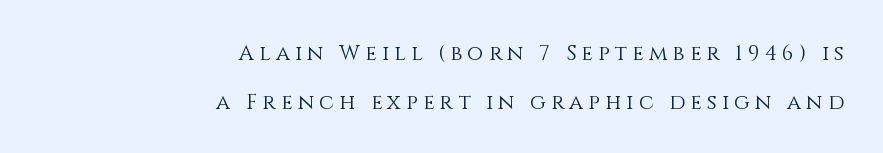
Is the letter spacing exaggerated? Yes — the characters are pushed far apart. Is there much room between lines? Yes — plenty of vertical air separates them. These lines were composed using upright roman letters. Descender tails drop into unmarked territory. A light-to-regular cut is what we see here.
